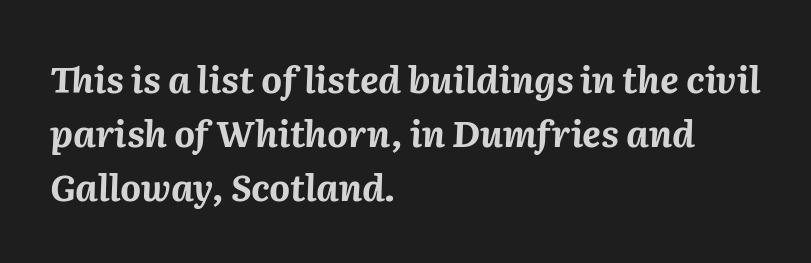
The image shows 36 px bold type, italic (leaning right); set left-aligned, normal line spacing (1.5x), normal letter spacing, not underlined; medium stroke contrast and a medium x-height.
